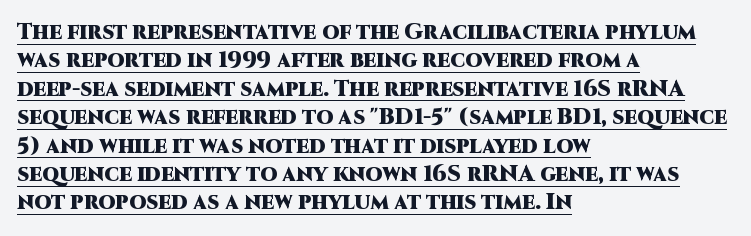
Q: Is the text bold? A: Yes.
Q: Is the text italic (slanted)? A: No, it is upright.
Q: Is the text underlined? A: Yes.
Q: How is the paragraph aligned? A: Left-aligned.
Q: Is the spacing between letters normal or unusually wide? A: Normal.
Q: Is the spacing between lines tight, normal or loose? A: Normal.
